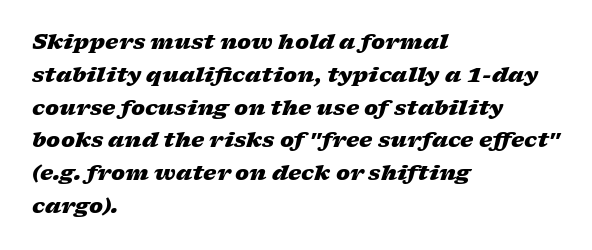
{"italic": "yes", "lean": "right", "slant_degrees": 17, "bold": "yes", "underline": "no", "align": "left", "line_spacing": "normal", "line_spacing_ratio": 1.56, "letter_spacing": "normal", "letter_spacing_em": 0.0, "glyph_px": 21}
